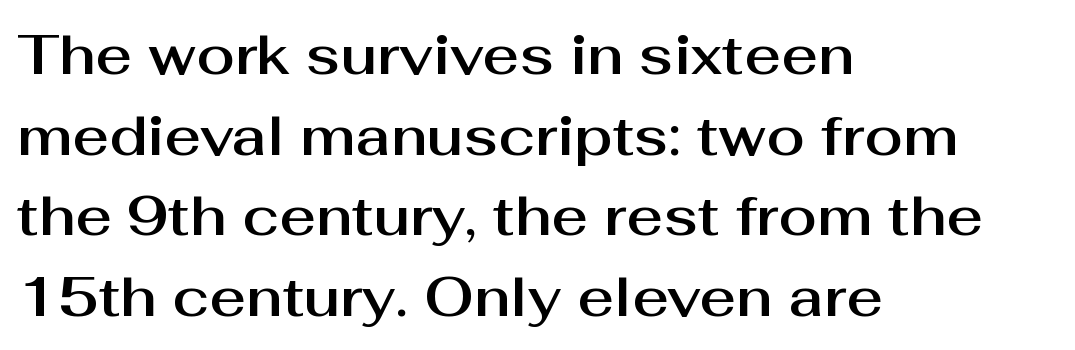
Words float on clear page, feet unadorned. A classic flush-left, rag-right setting is used for this passage. Here the glyphs are tracked normally, forming tight word shapes. The rendering uses a moderate line-height, typical for paragraphs. Vertical strokes here are truly vertical. This is sans-serif lettering, the kind often seen on screens and signage.
